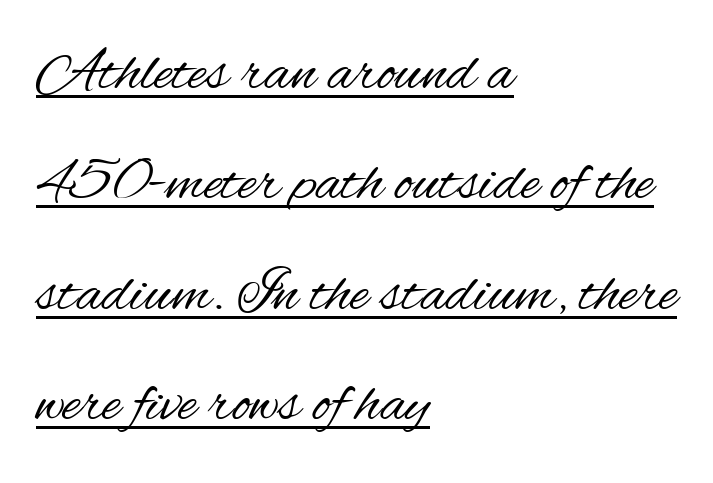
{"serif": "no", "bold": "no", "weight": "regular", "width": "condensed", "stroke_contrast": "medium", "x_height": "small", "monospaced": "no", "underline": "yes", "align": "left", "line_spacing_ratio": 1.78, "letter_spacing": "normal", "letter_spacing_em": 0.0, "glyph_px": 62}
